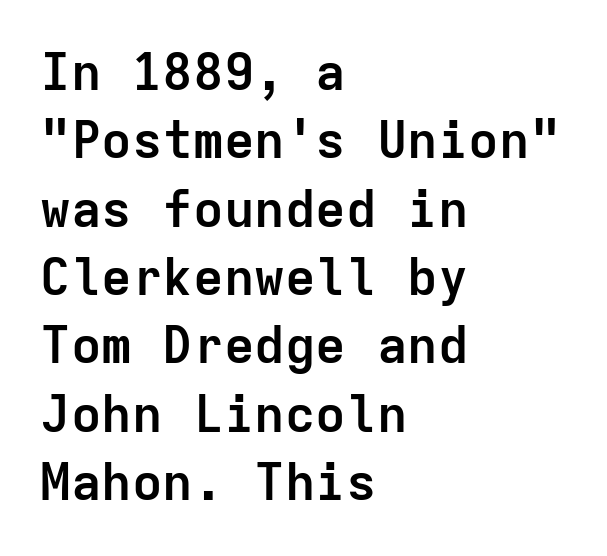
The image shows 51 px semibold sans-serif type, upright, monospaced; set left-aligned, normal line spacing (1.34x), normal letter spacing, not underlined; low stroke contrast and a medium x-height.
